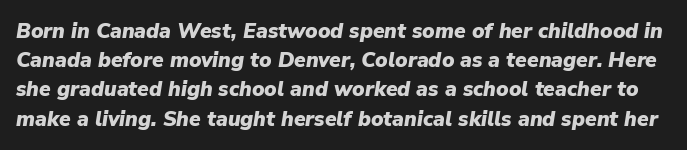
{"italic": "yes", "lean": "right", "slant_degrees": 9, "bold": "yes", "underline": "no", "line_spacing": "normal", "line_spacing_ratio": 1.39, "letter_spacing": "normal", "letter_spacing_em": 0.0, "glyph_px": 21}
